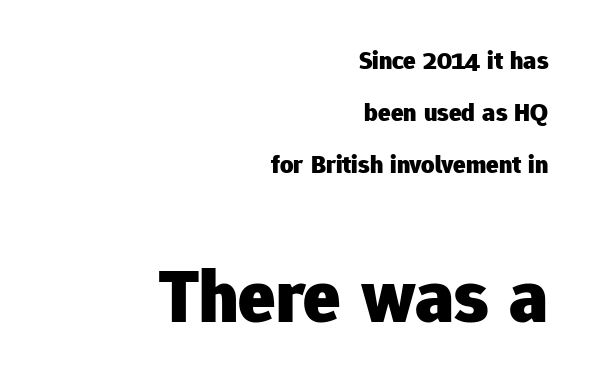
Q: Is the text bold? A: Yes.
Q: Is the text italic (slanted)? A: No, it is upright.
Q: Is the typeface a serif or a sans-serif typeface? A: Sans-serif.
Q: Is the text underlined? A: No.
Q: How is the paragraph aligned? A: Right-aligned.
Q: Is the spacing between letters normal or unusually wide? A: Normal.
Q: Is the spacing between lines tight, normal or loose? A: Loose.
Q: Which block of text is set in a larger size, the first (top) or the second (bottom)? A: The second (bottom) one.
Q: Width (condensed, normal, or wide)? A: Normal.
Q: Stroke contrast? A: Low.
Q: x-height? A: Medium.
Q: Monospaced? A: No.
